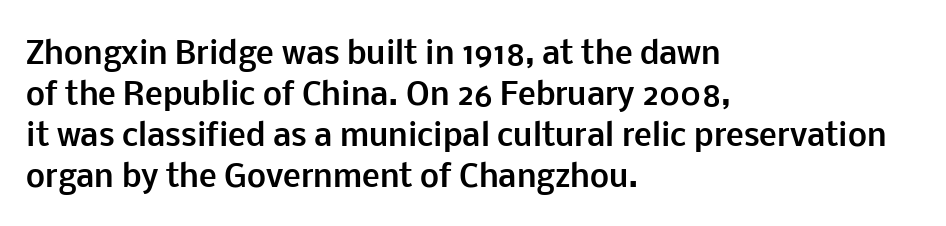
The image shows 30 px bold sans-serif type, upright; set left-aligned, normal line spacing (1.37x), normal letter spacing, not underlined; low stroke contrast and a medium x-height.
